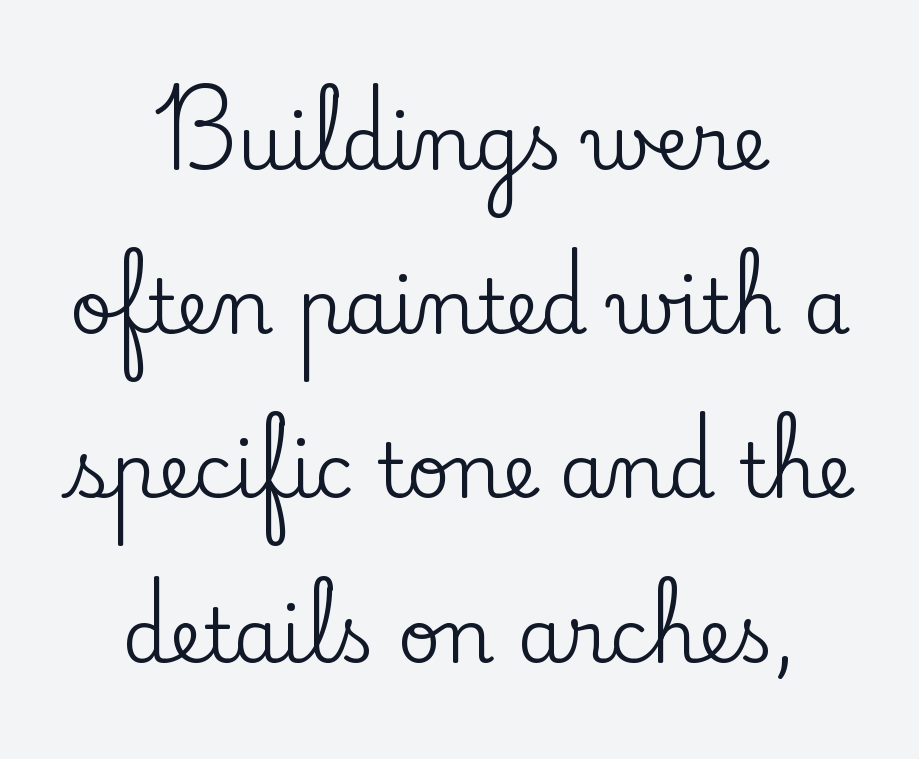
Q: Is the text italic (slanted)? A: No, it is upright.
Q: Is the typeface a serif or a sans-serif typeface? A: Serif.
Q: Is the text underlined? A: No.
Q: How is the paragraph aligned? A: Centered.
Q: Is the spacing between letters normal or unusually wide? A: Normal.
Q: Is the spacing between lines tight, normal or loose? A: Loose.
Q: Width (condensed, normal, or wide)? A: Normal.
Q: Stroke contrast? A: Low.
Q: x-height? A: Small.
Q: Monospaced? A: No.
